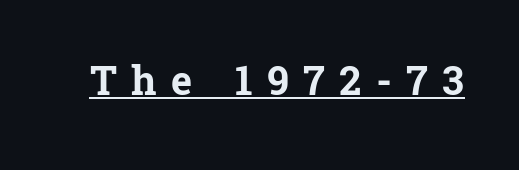
The image shows 40 px bold serif type, upright; set unusually wide letter spacing (+0.36 em), underlined; low stroke contrast and a medium x-height.
